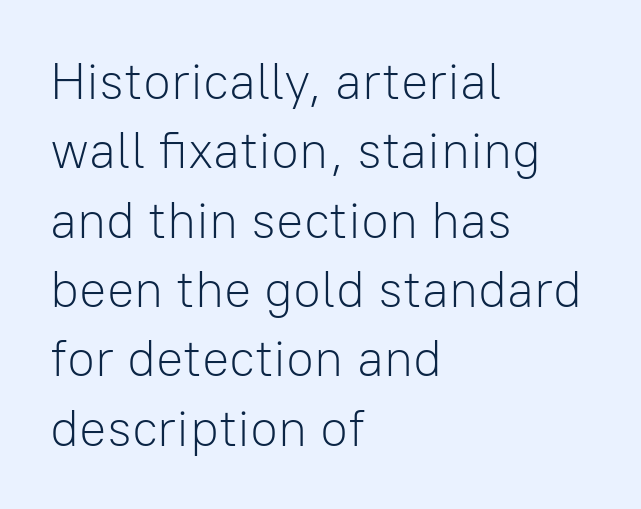
{"serif": "no", "italic": "no", "bold": "no", "weight": "light", "width": "normal", "stroke_contrast": "low", "x_height": "medium", "monospaced": "no", "underline": "no", "align": "left", "line_spacing": "normal", "line_spacing_ratio": 1.36, "letter_spacing": "normal", "letter_spacing_em": 0.0, "glyph_px": 51}
